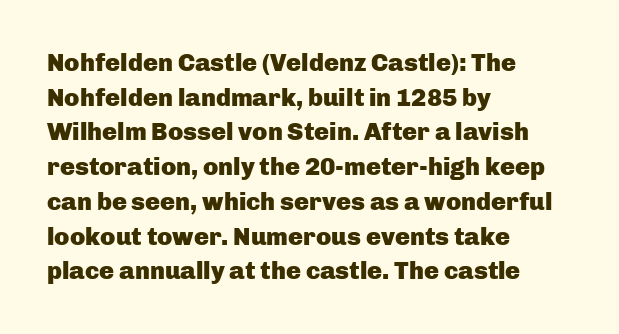
The image shows 25 px bold type, upright; set left-aligned, normal line spacing (1.39x), normal letter spacing, not underlined.
